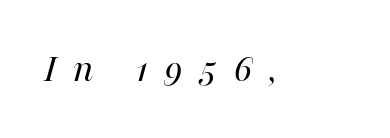
The image shows 41 px regular-weight type, italic (leaning right); set unusually wide letter spacing (+0.41 em), not underlined; medium stroke contrast and a medium x-height.
